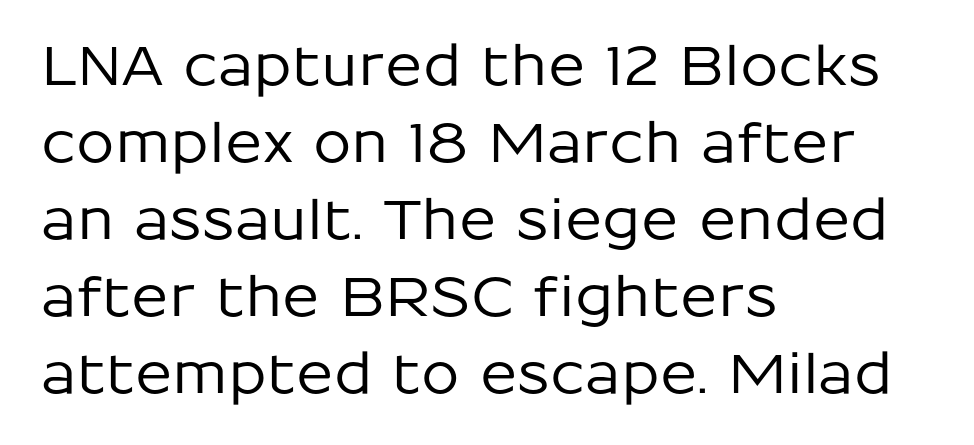
{"serif": "no", "italic": "no", "width": "normal", "stroke_contrast": "low", "x_height": "medium", "monospaced": "no", "underline": "no", "align": "left", "line_spacing": "normal", "line_spacing_ratio": 1.4, "letter_spacing": "normal", "letter_spacing_em": 0.0, "glyph_px": 55}
